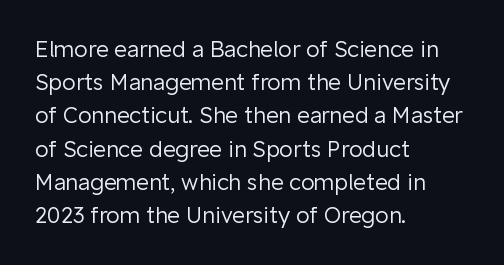
The image shows 22 px text type, upright; set left-aligned, normal line spacing (1.51x), normal letter spacing, not underlined.
